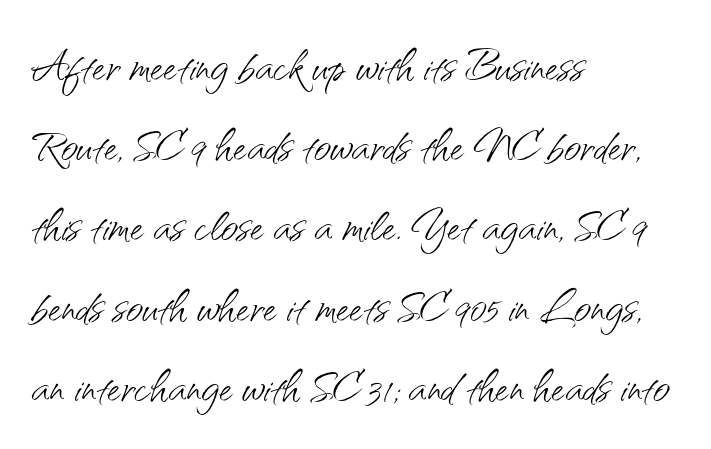
The image shows 59 px light sans-serif type; set left-aligned, normal line spacing (1.36x), normal letter spacing, not underlined; medium stroke contrast and a small x-height.
